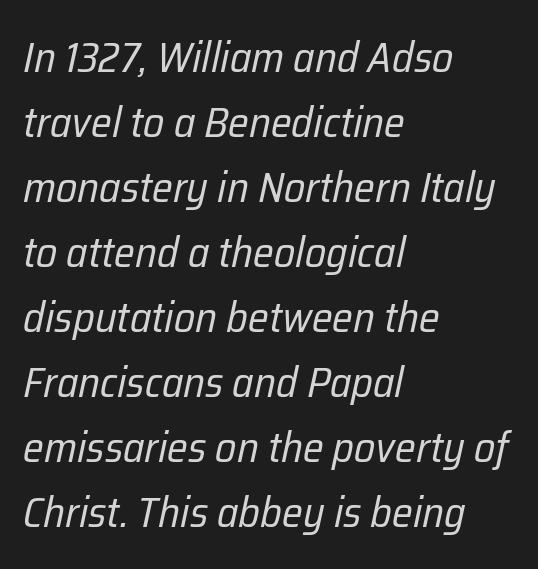
{"italic": "yes", "lean": "right", "slant_degrees": 12, "bold": "no", "weight": "regular", "width": "condensed", "stroke_contrast": "low", "x_height": "medium", "monospaced": "no", "underline": "no", "align": "left", "line_spacing": "normal", "line_spacing_ratio": 1.51, "letter_spacing": "normal", "letter_spacing_em": 0.0, "glyph_px": 43}
